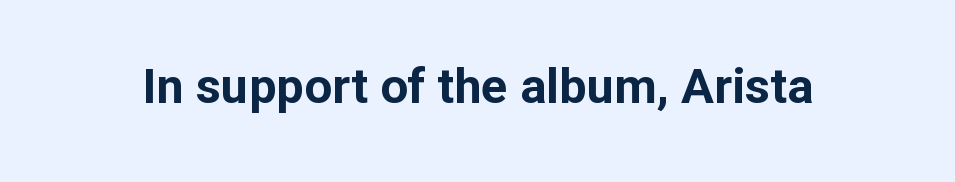
{"serif": "no", "italic": "no", "bold": "yes", "weight": "bold", "width": "normal", "stroke_contrast": "low", "x_height": "medium", "monospaced": "no", "underline": "no", "letter_spacing": "normal", "letter_spacing_em": 0.0, "glyph_px": 49}
